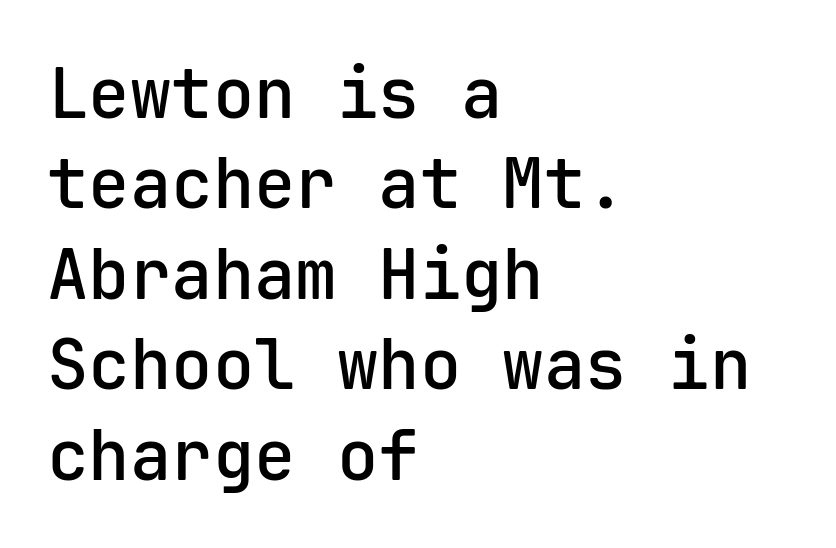
Interline gaps are of average width in this sample. These lines keep a tight, regular rhythm from letter to letter. In terms of weight, the rendering is demibold, just under bold. The foot of each line stays bare and open.
